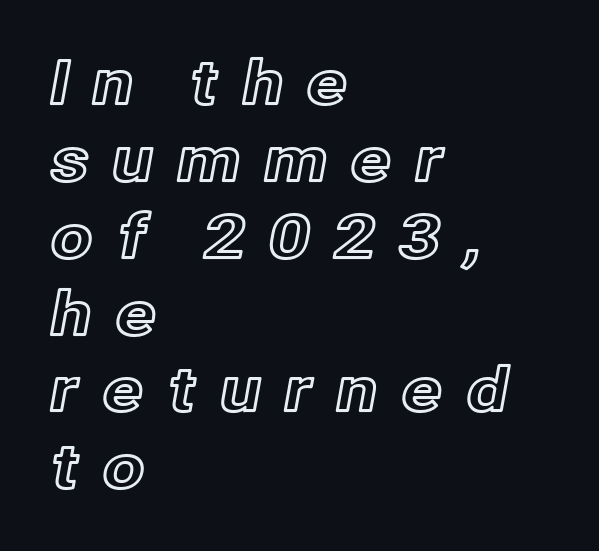
Q: Is the text italic (slanted)? A: Yes.
Q: Is the text underlined? A: No.
Q: How is the paragraph aligned? A: Left-aligned.
Q: Is the spacing between letters normal or unusually wide? A: Unusually wide.
Q: Is the spacing between lines tight, normal or loose? A: Normal.
Q: Width (condensed, normal, or wide)? A: Normal.
Q: x-height? A: Medium.
Q: Monospaced? A: No.
